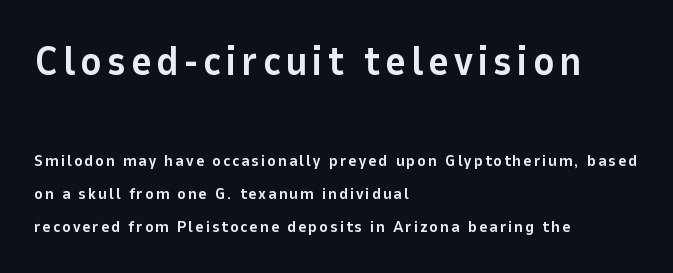
What kind of face is this? One without serifs — a sans. Is this a fixed-width face? No — the glyphs have proportional, varying widths. Line beginnings align vertically; line endings do not. The lettering holds an erect, upright posture throughout. The space beneath each line is pristine and unruled.
